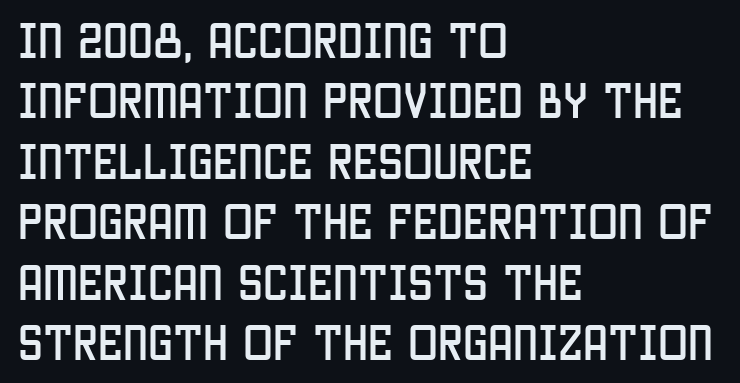
The image shows 40 px condensed sans-serif type, upright; set left-aligned, normal line spacing (1.51x), normal letter spacing, not underlined; low stroke contrast and a large x-height.
